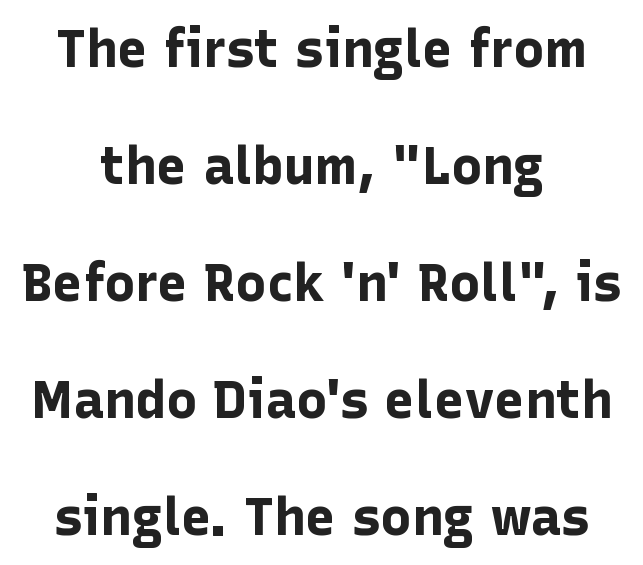
Proportional: the letters do not fall into vertical columns. A typesetter would label this face a sans. Has an underline been added? It has not. If you folded the block vertically in half, each line would mirror itself in length.
